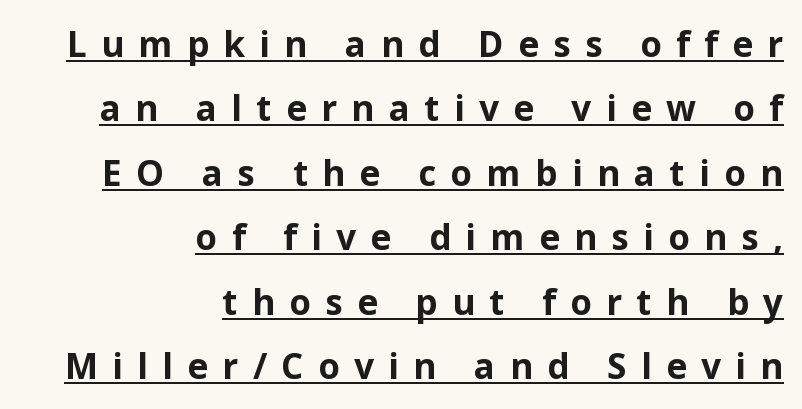
{"serif": "no", "italic": "no", "bold": "yes", "weight": "bold", "width": "normal", "stroke_contrast": "low", "x_height": "medium", "monospaced": "no", "underline": "yes", "align": "right", "line_spacing_ratio": 1.84, "letter_spacing": "wide", "letter_spacing_em": 0.41, "glyph_px": 35}
